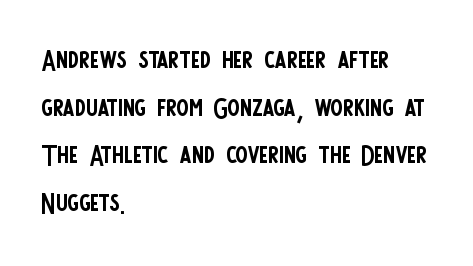
The image shows 37 px regular-weight, condensed sans-serif type, upright; set left-aligned, normal line spacing (1.29x), normal letter spacing, not underlined; low stroke contrast and a large x-height.
